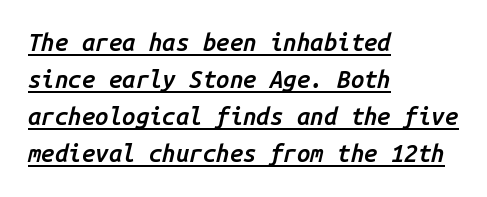
Q: Is the text bold? A: Semi-bold.
Q: Is the text italic (slanted)? A: Yes, it leans right by about 14 degrees.
Q: Is the text underlined? A: Yes.
Q: How is the paragraph aligned? A: Left-aligned.
Q: Is the spacing between letters normal or unusually wide? A: Normal.
Q: Is the spacing between lines tight, normal or loose? A: Normal.
